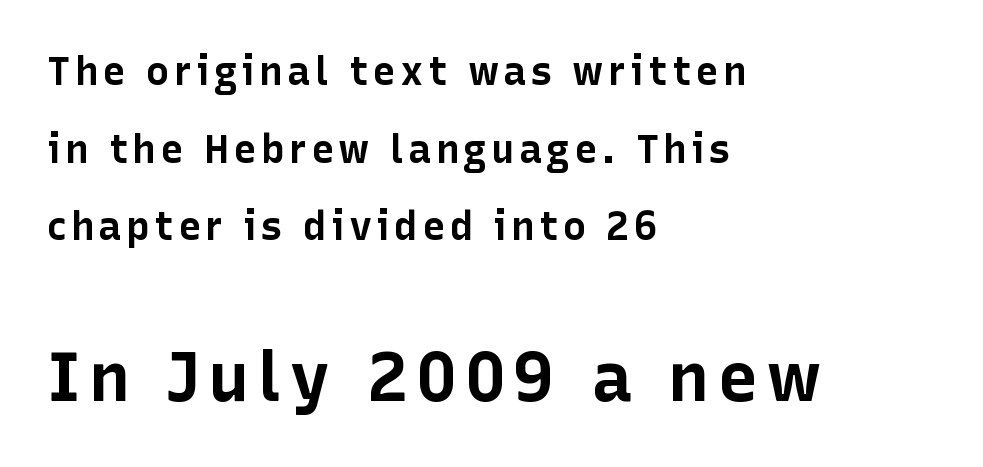
Bold? Absolutely — the strokes are thick and heavy. Examine the stroke ends and you'll find no serifs. Every stem runs plumb, perpendicular to the baseline. Leading is clearly above the norm, producing a sparse column.
